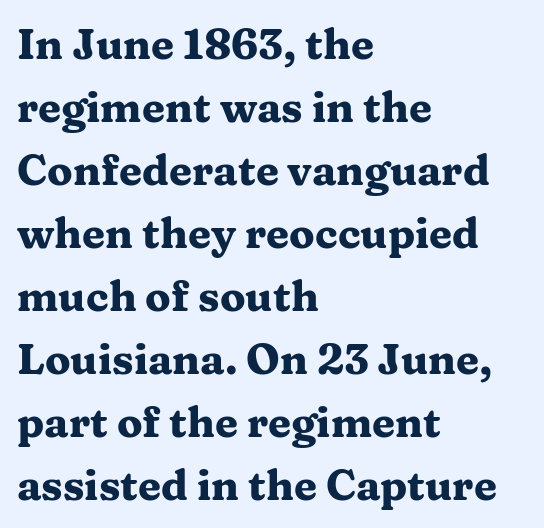
{"serif": "yes", "italic": "no", "bold": "yes", "weight": "heavy", "width": "wide", "stroke_contrast": "medium", "x_height": "medium", "monospaced": "no", "underline": "no", "align": "left", "line_spacing": "normal", "line_spacing_ratio": 1.5, "letter_spacing": "normal", "letter_spacing_em": 0.0, "glyph_px": 42}
